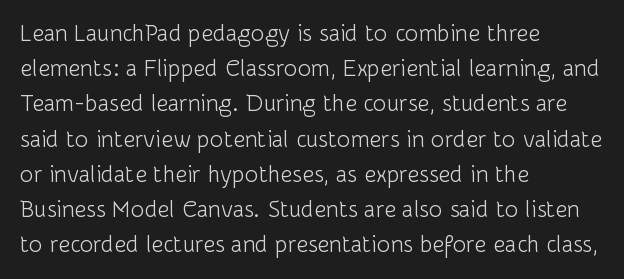
A typesetter would call this leading conventional body-copy spacing. Casual observation: everything's shoved over to the left. Counters stay open thanks to moderate or lighter strokes. The lettering stays uniformly vertical, giving the passage a roman look. No extra tracking has been applied to these lines. The gap between lines stays unmarked.
